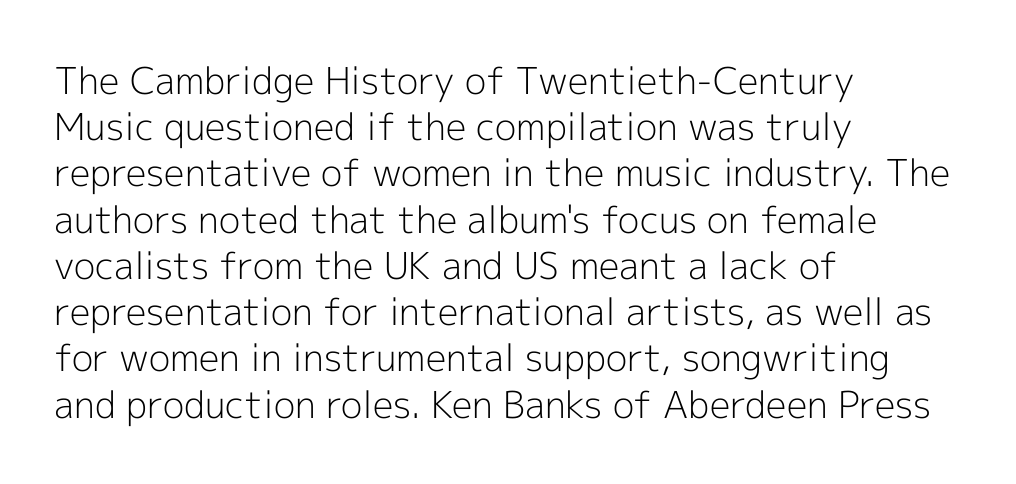
{"serif": "no", "italic": "no", "bold": "no", "weight": "light", "width": "normal", "x_height": "medium", "monospaced": "no", "underline": "no", "align": "left", "line_spacing": "normal", "line_spacing_ratio": 1.25, "letter_spacing": "normal", "letter_spacing_em": 0.0, "glyph_px": 37}
